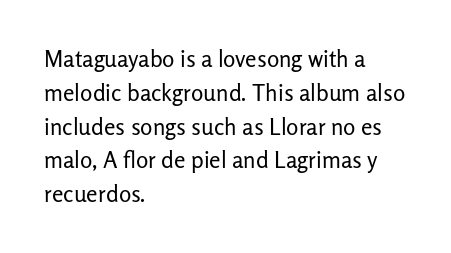
The image shows 23 px text type, upright; set left-aligned, normal line spacing (1.47x), normal letter spacing, not underlined.
